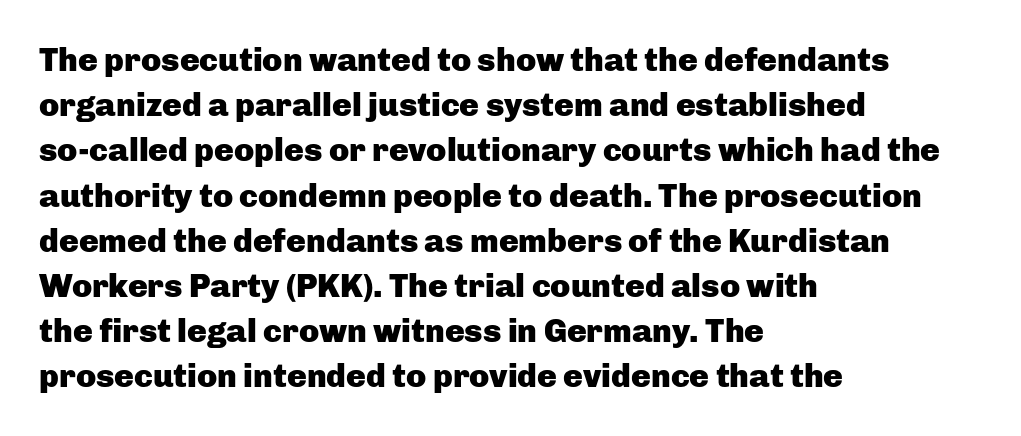
The image shows 33 px heavy sans-serif type, upright; set left-aligned, normal line spacing (1.37x), normal letter spacing, not underlined; low stroke contrast and a medium x-height.
